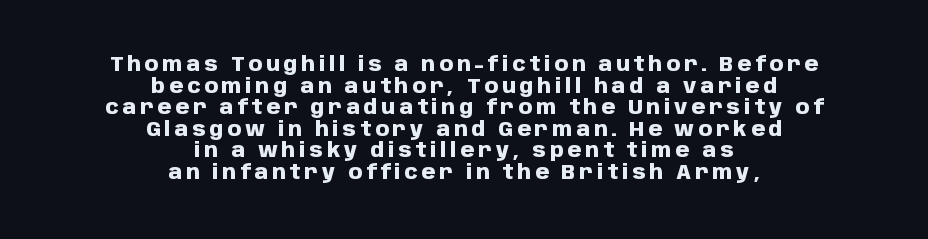
This sample uses an upright cut, with every glyph sitting square on the baseline. The words here are not underlined. The lines are packed closely together with very little leading. The strokes are fattened all the way to bold. Leftover space on each line is divided equally before and after the words.
